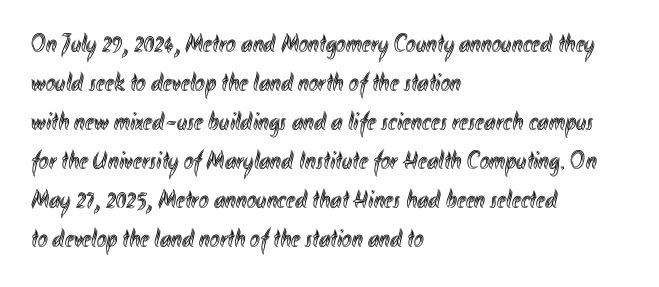
Q: Is the text italic (slanted)? A: Yes.
Q: Is the text underlined? A: No.
Q: How is the paragraph aligned? A: Left-aligned.
Q: Is the spacing between letters normal or unusually wide? A: Normal.
Q: Is the spacing between lines tight, normal or loose? A: Normal.
